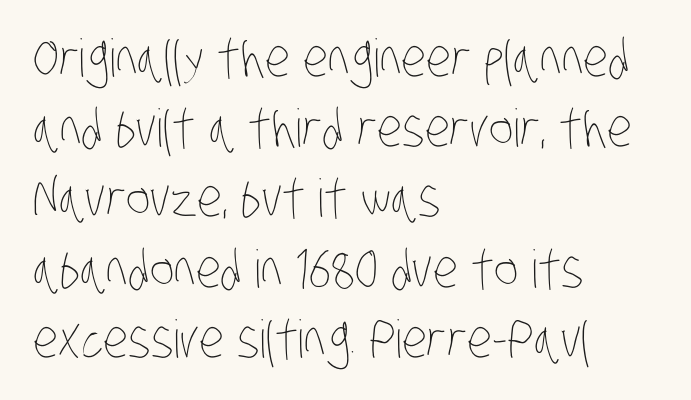
{"bold": "no", "weight": "thin", "width": "condensed", "stroke_contrast": "low", "x_height": "large", "monospaced": "no", "underline": "no", "align": "left", "line_spacing": "normal", "line_spacing_ratio": 1.35, "letter_spacing": "normal", "letter_spacing_em": 0.0, "glyph_px": 52}
